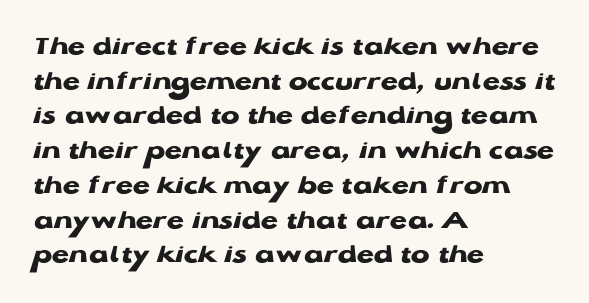
The image shows 28 px heavy, wide sans-serif type, upright; set left-aligned, line spacing 1.24x, normal letter spacing, not underlined; low stroke contrast and a medium x-height.
